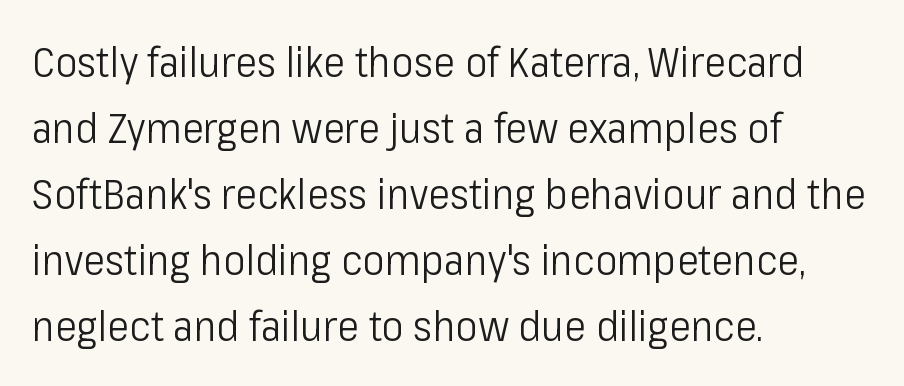
The rendering anchors every line to the left-hand side. What kind of face is this? One without serifs — a sans. Letters rest on an invisible, unmarked baseline. The designer left line spacing at the default. The face used here is rendered with its standard letterfit. Posture: vertical.
